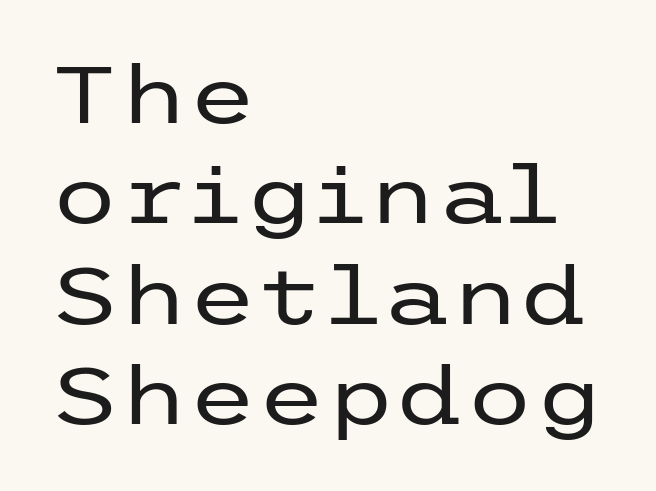
{"serif": "no", "italic": "no", "bold": "no", "weight": "regular", "width": "wide", "stroke_contrast": "low", "x_height": "medium", "underline": "no", "align": "left", "line_spacing": "normal", "line_spacing_ratio": 1.27, "letter_spacing": "normal", "letter_spacing_em": 0.0, "glyph_px": 79}
